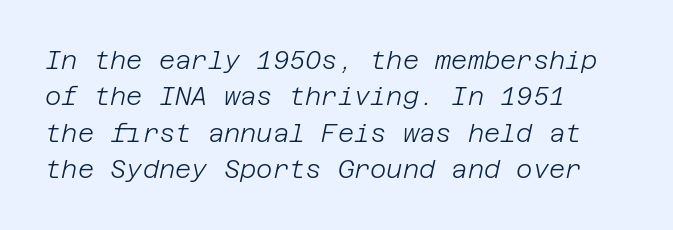
Stem width sits at or under what a default text font uses. Designer's note — italics engaged. The glyphs are unaccompanied by any horizontal stroke below them. A classic flush-left, rag-right setting is used for this passage. The designer left line spacing at the default. This sample uses plain, unmodified letter spacing.
